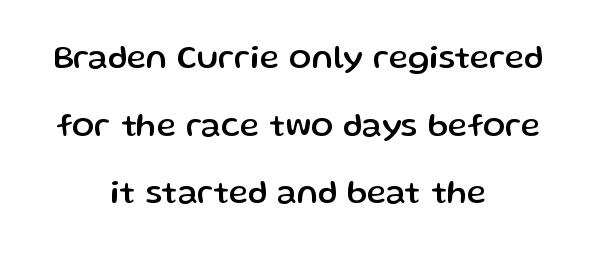
{"serif": "no", "italic": "no", "width": "normal", "stroke_contrast": "low", "x_height": "medium", "monospaced": "no", "underline": "no", "align": "center", "line_spacing": "loose", "line_spacing_ratio": 2.05, "letter_spacing": "normal", "letter_spacing_em": 0.0, "glyph_px": 33}
